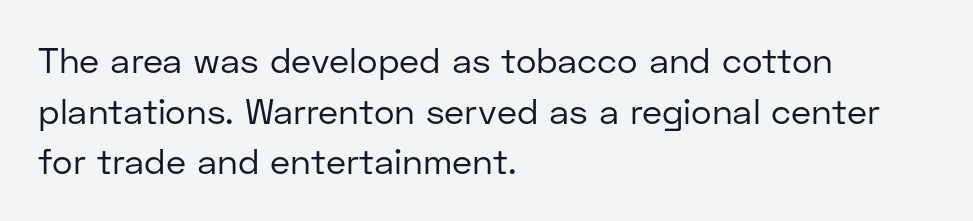
The image shows 35 px regular-weight sans-serif type, upright; set left-aligned, normal line spacing (1.45x), normal letter spacing, not underlined; low stroke contrast and a medium x-height.
